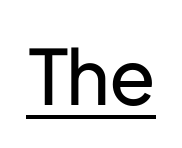
Q: Is the text bold? A: No.
Q: Is the text italic (slanted)? A: No, it is upright.
Q: Is the typeface a serif or a sans-serif typeface? A: Sans-serif.
Q: Is the text underlined? A: Yes.
Q: Is the spacing between letters normal or unusually wide? A: Normal.
Q: Width (condensed, normal, or wide)? A: Normal.
Q: Stroke contrast? A: Low.
Q: x-height? A: Medium.
Q: Monospaced? A: No.
